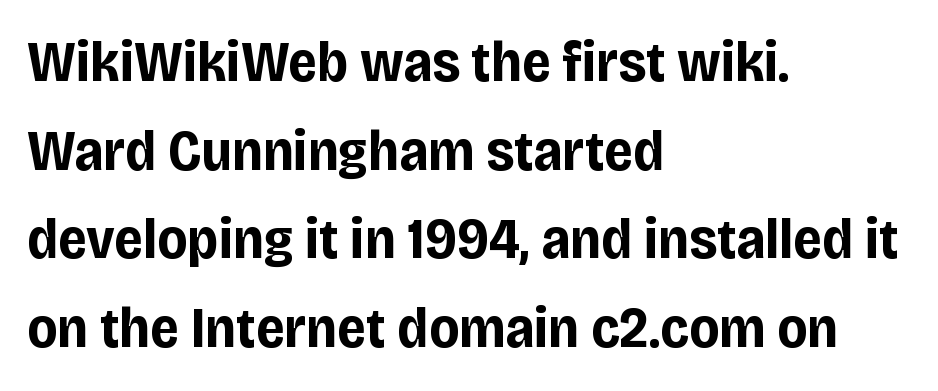
Q: Is the text bold? A: Yes.
Q: Is the text italic (slanted)? A: No, it is upright.
Q: Is the typeface a serif or a sans-serif typeface? A: Sans-serif.
Q: Is the text underlined? A: No.
Q: How is the paragraph aligned? A: Left-aligned.
Q: Is the spacing between letters normal or unusually wide? A: Normal.
Q: Is the spacing between lines tight, normal or loose? A: Normal.
Q: Width (condensed, normal, or wide)? A: Condensed.
Q: Stroke contrast? A: Low.
Q: x-height? A: Large.
Q: Monospaced? A: No.
